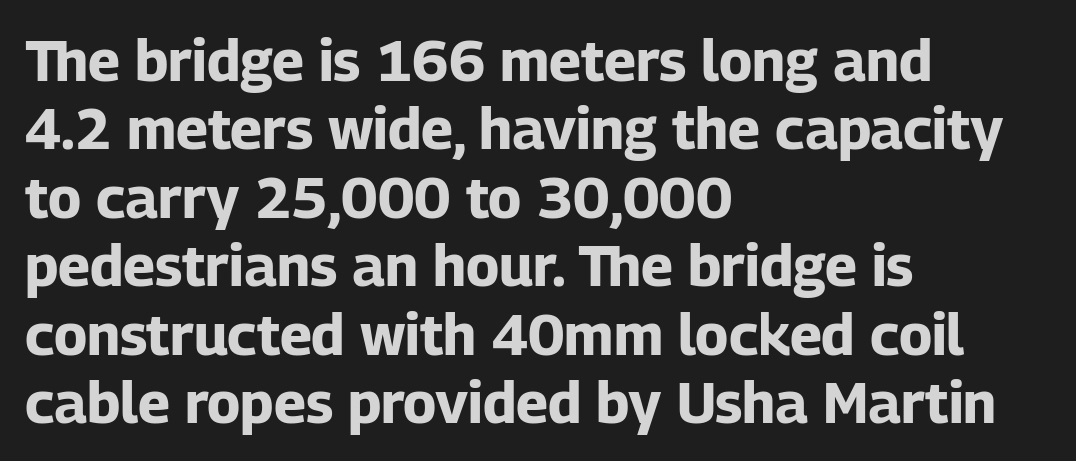
{"serif": "no", "italic": "no", "bold": "yes", "weight": "bold", "width": "normal", "stroke_contrast": "low", "x_height": "medium", "monospaced": "no", "underline": "no", "align": "left", "line_spacing_ratio": 1.2, "letter_spacing": "normal", "letter_spacing_em": 0.0, "glyph_px": 57}
